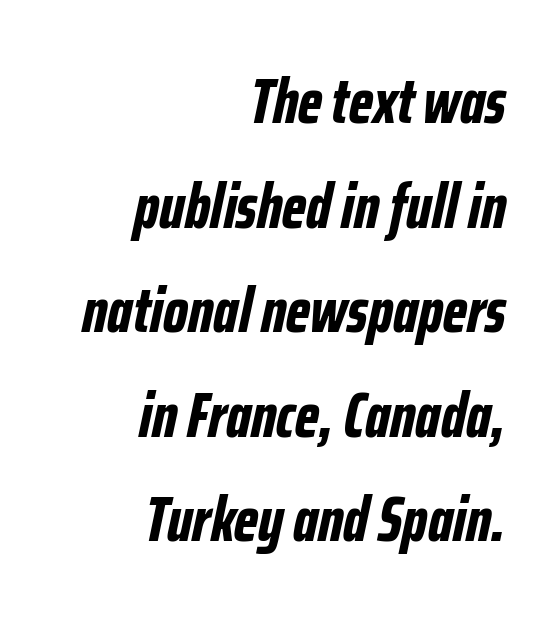
The image shows 63 px bold, condensed type, italic (leaning right); set right-aligned, normal line spacing (1.66x), normal letter spacing, not underlined; low stroke contrast and a medium x-height.
